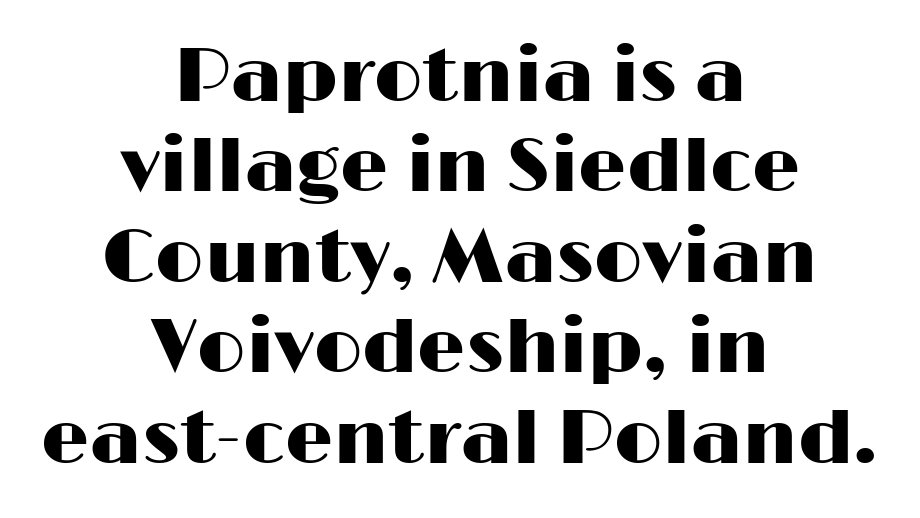
{"serif": "no", "italic": "no", "width": "wide", "stroke_contrast": "high", "x_height": "medium", "monospaced": "no", "underline": "no", "align": "center", "line_spacing_ratio": 1.19, "letter_spacing": "normal", "letter_spacing_em": 0.0, "glyph_px": 76}
